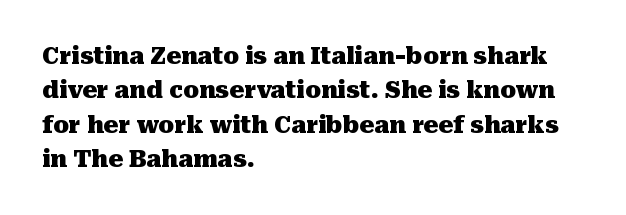
The space directly below the letters is spotless. Interline gaps are of average width in this sample. Ascenders rise straight up at ninety degrees. The rendering anchors every line to the left-hand side. The horizontal fit of the characters is conventional and even. The sample has been set heavy, in full bold.
